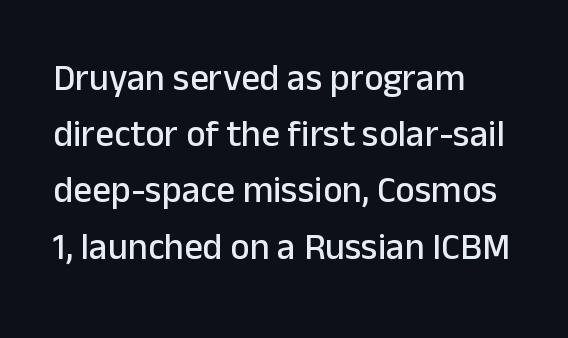
{"serif": "no", "italic": "no", "width": "normal", "stroke_contrast": "low", "x_height": "medium", "monospaced": "no", "underline": "no", "align": "left", "line_spacing": "normal", "line_spacing_ratio": 1.52, "letter_spacing": "normal", "letter_spacing_em": 0.0, "glyph_px": 37}
